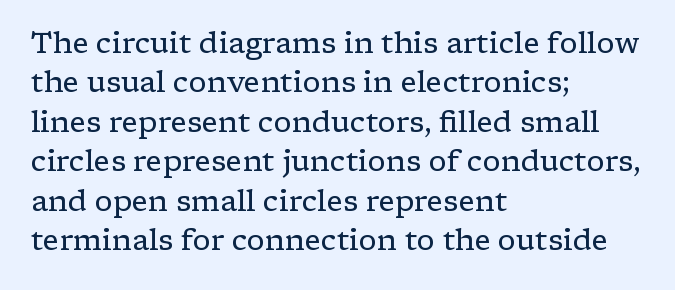
{"serif": "yes", "italic": "no", "bold": "no", "weight": "regular", "width": "wide", "stroke_contrast": "low", "x_height": "medium", "monospaced": "no", "underline": "no", "align": "left", "line_spacing": "normal", "line_spacing_ratio": 1.36, "letter_spacing": "normal", "letter_spacing_em": 0.0, "glyph_px": 29}
